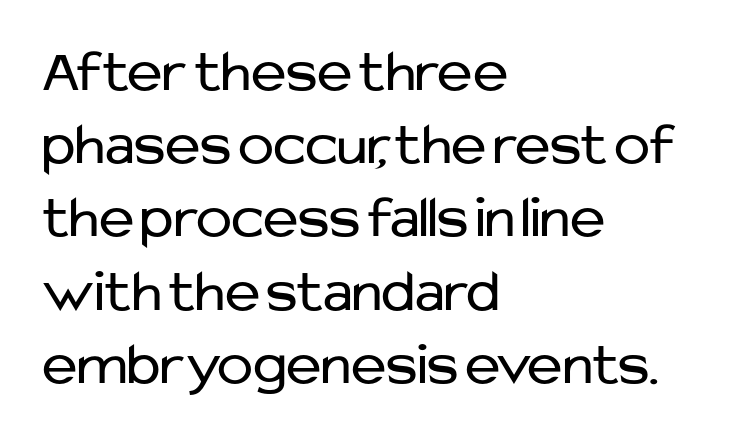
A quiet, ordinary-to-light weight characterises the typeface. Do the letters lean? They stand straight. Does extra space separate the letters? No, they use regular spacing. The space directly below the letters is spotless.
